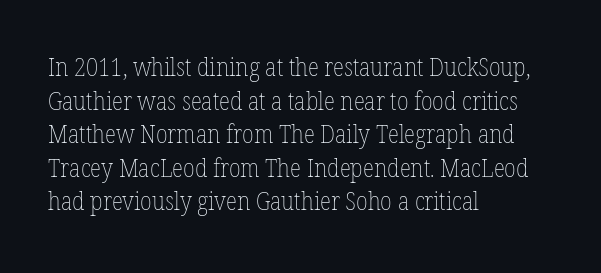
Q: Is the text bold? A: No.
Q: Is the text italic (slanted)? A: No, it is upright.
Q: Is the text underlined? A: No.
Q: How is the paragraph aligned? A: Left-aligned.
Q: Is the spacing between letters normal or unusually wide? A: Normal.
Q: Is the spacing between lines tight, normal or loose? A: Normal.
